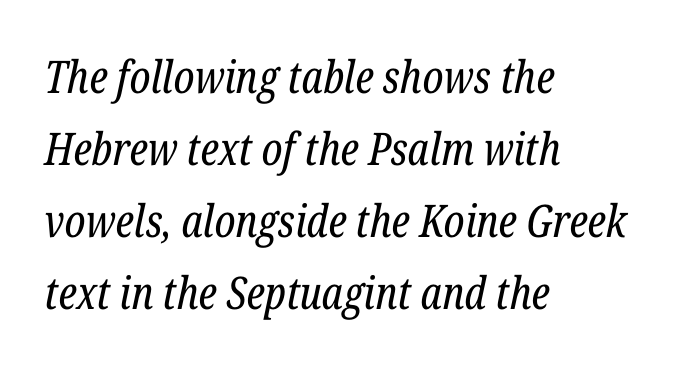
{"serif": "yes", "italic": "yes", "lean": "right", "slant_degrees": 12, "bold": "no", "weight": "regular", "width": "condensed", "stroke_contrast": "low", "x_height": "medium", "monospaced": "no", "underline": "no", "align": "left", "line_spacing": "normal", "line_spacing_ratio": 1.6, "letter_spacing": "normal", "letter_spacing_em": 0.0, "glyph_px": 45}
